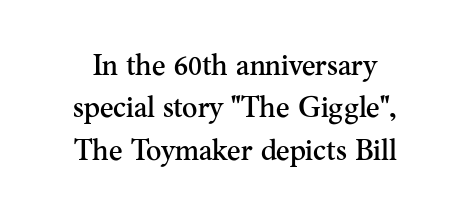
Q: Is the text italic (slanted)? A: No, it is upright.
Q: Is the typeface a serif or a sans-serif typeface? A: Serif.
Q: Is the text underlined? A: No.
Q: Is the spacing between letters normal or unusually wide? A: Normal.
Q: Is the spacing between lines tight, normal or loose? A: Normal.
Q: Width (condensed, normal, or wide)? A: Normal.
Q: Stroke contrast? A: Medium.
Q: x-height? A: Small.
Q: Monospaced? A: No.
